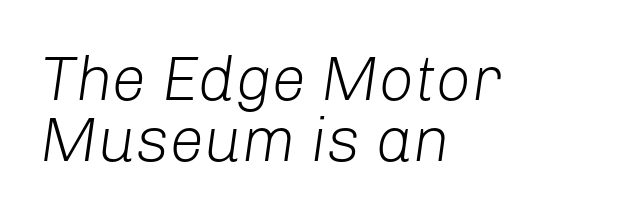
Q: Is the text bold? A: No.
Q: Is the text italic (slanted)? A: Yes, it leans right by about 8 degrees.
Q: Is the text underlined? A: No.
Q: How is the paragraph aligned? A: Left-aligned.
Q: Is the spacing between letters normal or unusually wide? A: Normal.
Q: Is the spacing between lines tight, normal or loose? A: Tight.
Q: Width (condensed, normal, or wide)? A: Normal.
Q: Stroke contrast? A: Low.
Q: x-height? A: Medium.
Q: Monospaced? A: No.
